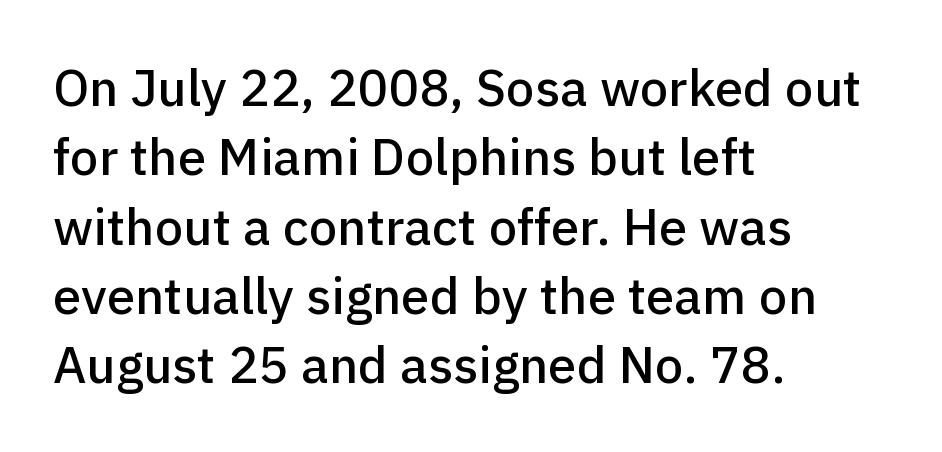
The image shows 51 px sans-serif type, upright; set left-aligned, normal line spacing (1.36x), normal letter spacing, not underlined; low stroke contrast and a medium x-height.
